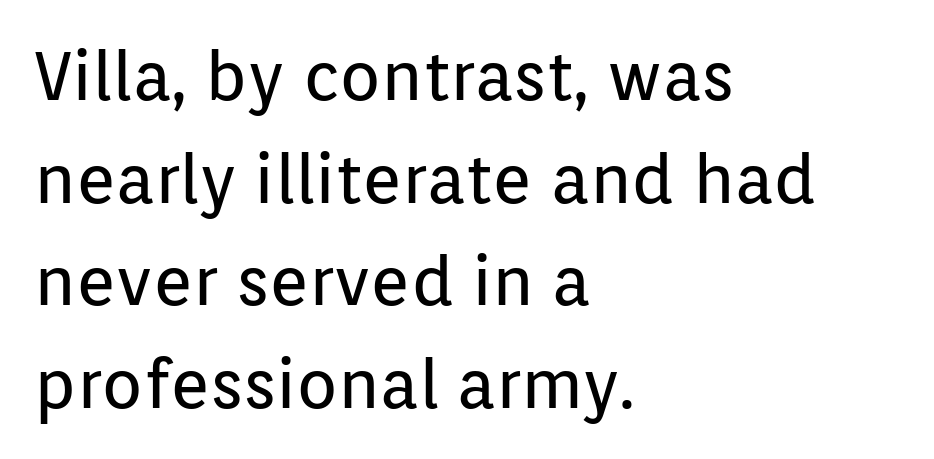
The zone under the glyphs is completely vacant. The rows are spaced the way most documents space them. The type sits square on the baseline with zero lean. The paragraph shown leans on its left margin.
